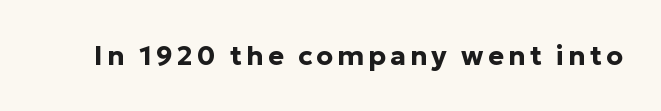
{"italic": "no", "bold": "yes", "underline": "no", "glyph_px": 27}
